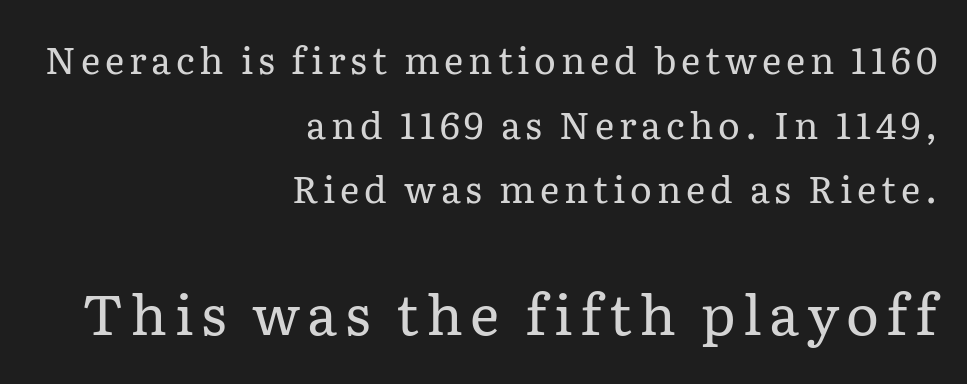
{"serif": "yes", "italic": "no", "bold": "no", "weight": "regular", "width": "normal", "stroke_contrast": "low", "x_height": "medium", "monospaced": "no", "underline": "no", "align": "right", "line_spacing_ratio": 1.75, "larger_block": "second", "size_ratio": 1.51, "glyph_px": 56}
